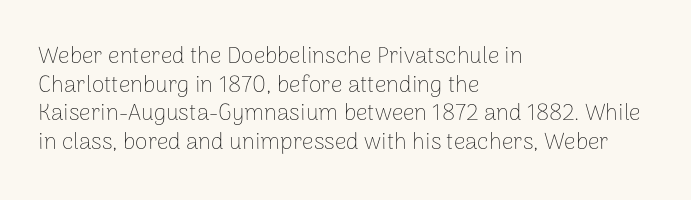
Beneath every word, the page is bare. On a weight scale, this lands at 450 or below. Look at the tracking — it's just the regular setting, nothing added. The typesetter chose a ragged-right arrangement here. Upright lettering throughout.
